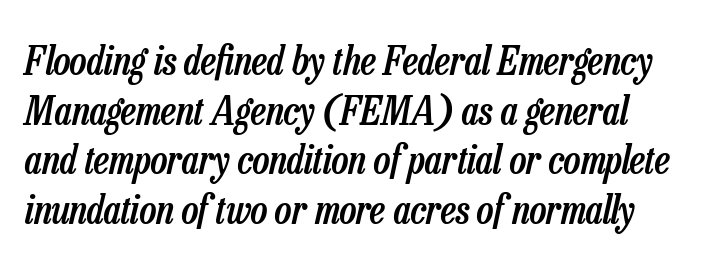
Descender tails drop into unmarked territory. The letters advance in unequal steps, a hallmark of proportional type. Designer's note — italics engaged. Glyph-to-glyph distance matches everyday printed text. These words are printed semibold, heavier than regular yet not bold.
